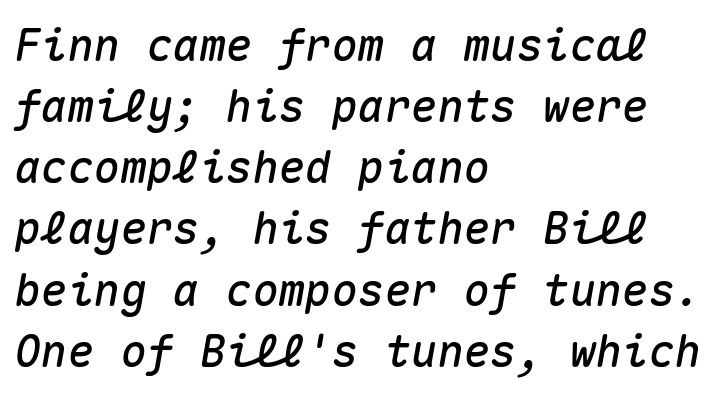
{"italic": "yes", "lean": "right", "slant_degrees": 10, "width": "normal", "stroke_contrast": "medium", "x_height": "medium", "monospaced": "yes", "underline": "no", "align": "left", "line_spacing": "normal", "line_spacing_ratio": 1.39, "letter_spacing": "normal", "letter_spacing_em": 0.0, "glyph_px": 44}
